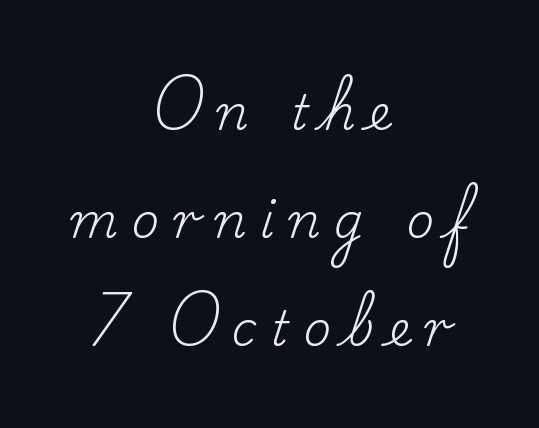
{"serif": "yes", "bold": "no", "weight": "regular", "width": "normal", "stroke_contrast": "low", "x_height": "small", "monospaced": "no", "underline": "no", "align": "center", "line_spacing": "loose", "line_spacing_ratio": 2.25, "letter_spacing": "wide", "letter_spacing_em": 0.29, "glyph_px": 48}
